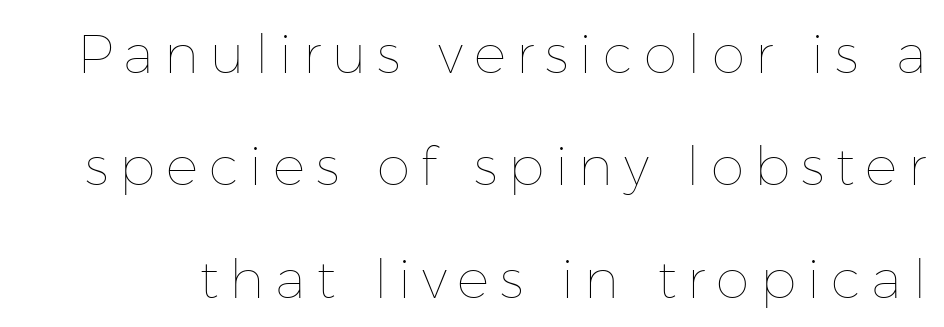
{"italic": "no", "bold": "no", "weight": "thin", "width": "normal", "stroke_contrast": "low", "x_height": "medium", "monospaced": "no", "underline": "no", "line_spacing": "loose", "line_spacing_ratio": 2.08, "letter_spacing": "wide", "letter_spacing_em": 0.2, "glyph_px": 54}
